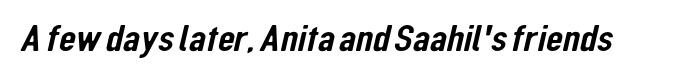
Q: Is the typeface a serif or a sans-serif typeface? A: Sans-serif.
Q: Is the text underlined? A: No.
Q: Is the spacing between letters normal or unusually wide? A: Normal.
Q: Width (condensed, normal, or wide)? A: Condensed.
Q: Stroke contrast? A: Low.
Q: x-height? A: Medium.
Q: Monospaced? A: No.
